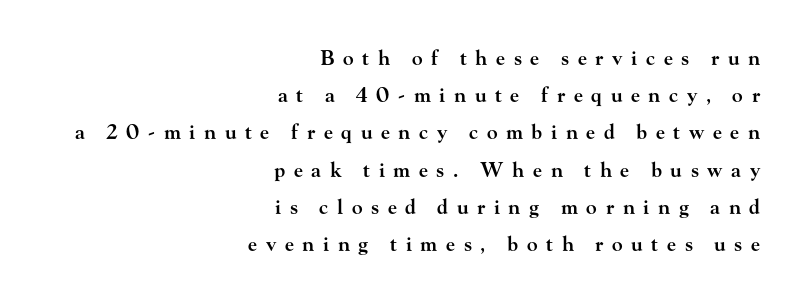
Q: Is the text bold? A: Semi-bold.
Q: Is the text italic (slanted)? A: No, it is upright.
Q: Is the text underlined? A: No.
Q: How is the paragraph aligned? A: Right-aligned.
Q: Is the spacing between letters normal or unusually wide? A: Unusually wide.
